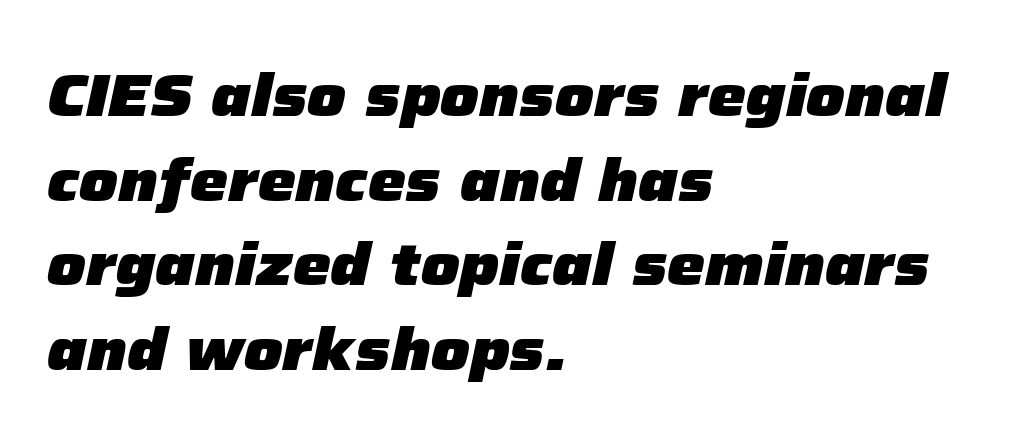
Q: Is the text bold? A: Yes.
Q: Is the text italic (slanted)? A: Yes, it leans right by about 12 degrees.
Q: Is the text underlined? A: No.
Q: How is the paragraph aligned? A: Left-aligned.
Q: Is the spacing between letters normal or unusually wide? A: Normal.
Q: Is the spacing between lines tight, normal or loose? A: Normal.
Q: Width (condensed, normal, or wide)? A: Normal.
Q: Stroke contrast? A: Low.
Q: x-height? A: Medium.
Q: Monospaced? A: No.
